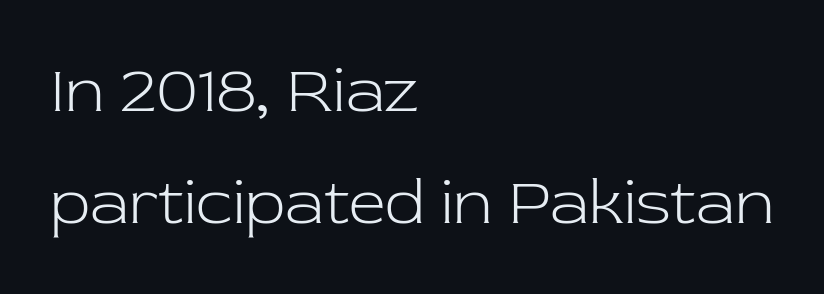
Q: Is the text bold? A: No.
Q: Is the text italic (slanted)? A: No, it is upright.
Q: Is the typeface a serif or a sans-serif typeface? A: Serif.
Q: Is the text underlined? A: No.
Q: How is the paragraph aligned? A: Left-aligned.
Q: Is the spacing between letters normal or unusually wide? A: Normal.
Q: Width (condensed, normal, or wide)? A: Normal.
Q: Stroke contrast? A: Low.
Q: x-height? A: Medium.
Q: Monospaced? A: No.
